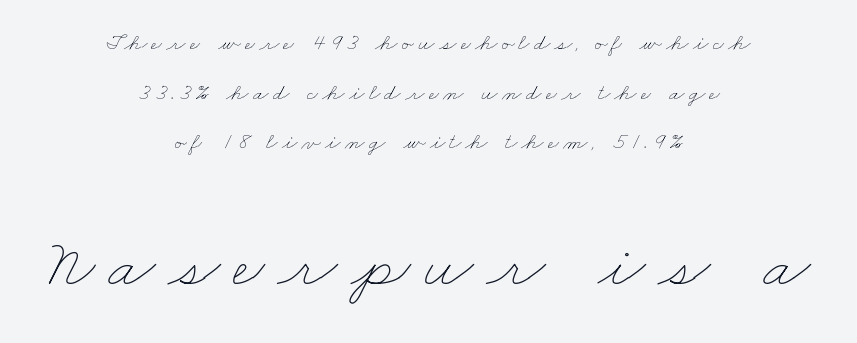
This sample has the flowing, uneven cadence of proportional lettering. Plain, unruled lines of type. The strokes carry an ordinary text weight at most. Each new line begins a long way beneath the previous one. The whitespace from short lines is split evenly between both sides. The letters in the lower block stand taller than those in the block above.
